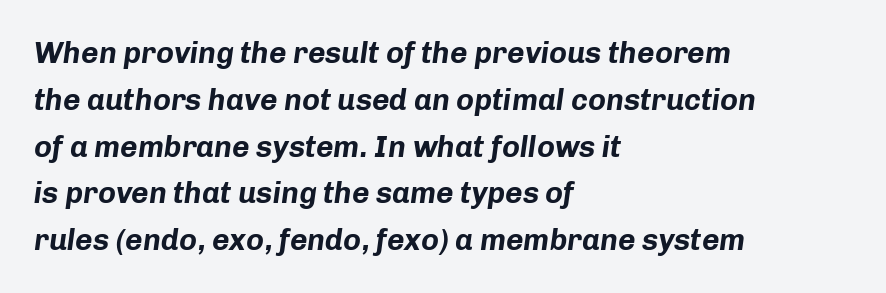
Students, observe: this is what conventionally led text looks like. Casual observation: everything's shoved over to the left. These lines keep a tight, regular rhythm from letter to letter. Italic: yes, the glyphs are oblique.
